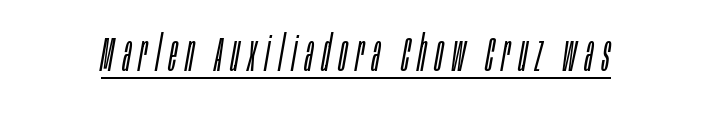
The image shows 49 px light, condensed type, italic (leaning right); set underlined; low stroke contrast and a large x-height.
